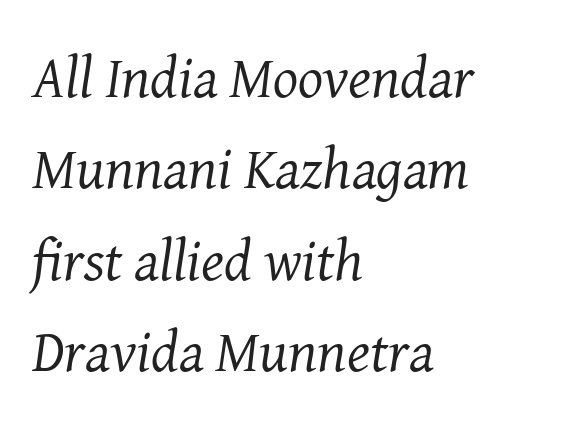
The passage shown is not bold in any degree. Yep, that's italic — everything's leaning. Students, observe: this is what conventionally led text looks like. Do the characters align in a grid? No, the font is proportional. Plain, unruled lines of type.
